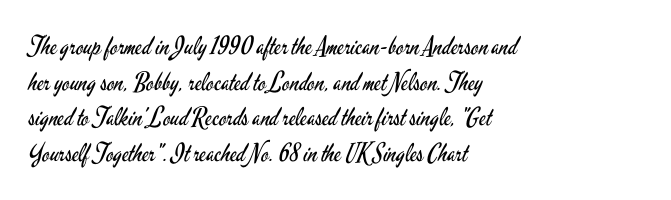
{"bold": "no", "underline": "no", "align": "left", "line_spacing": "normal", "line_spacing_ratio": 1.43, "letter_spacing": "normal", "letter_spacing_em": 0.0, "glyph_px": 25}
